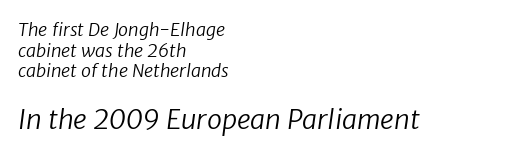
The designer gave the closing block more size than the opening block. Check under the words: just untouched page. The tracking reads as untouched default to a designer's eye. Teacher's note: observe the even left margin — that is flush-left alignment. The vertical gap from one line to the next is small. A quiet, ordinary-to-light weight characterises the typeface.
